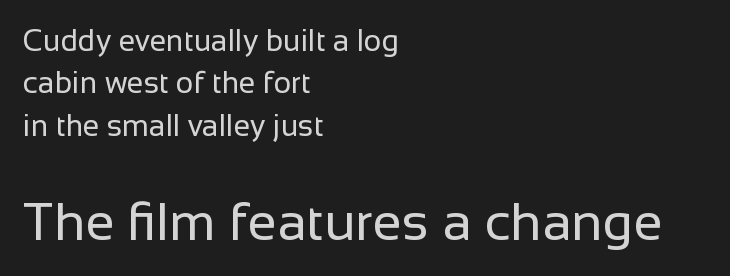
Q: Is the text bold? A: No.
Q: Is the text italic (slanted)? A: No, it is upright.
Q: Is the typeface a serif or a sans-serif typeface? A: Sans-serif.
Q: Is the text underlined? A: No.
Q: How is the paragraph aligned? A: Left-aligned.
Q: Is the spacing between letters normal or unusually wide? A: Normal.
Q: Is the spacing between lines tight, normal or loose? A: Normal.
Q: Which block of text is set in a larger size, the first (top) or the second (bottom)? A: The second (bottom) one.
Q: Width (condensed, normal, or wide)? A: Normal.
Q: Stroke contrast? A: Low.
Q: x-height? A: Medium.
Q: Monospaced? A: No.
